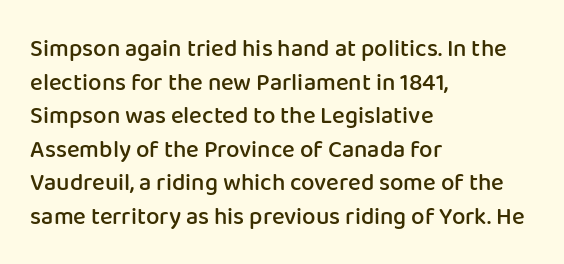
The image shows 24 px text type, upright; set left-aligned, normal line spacing (1.4x), normal letter spacing, not underlined.
